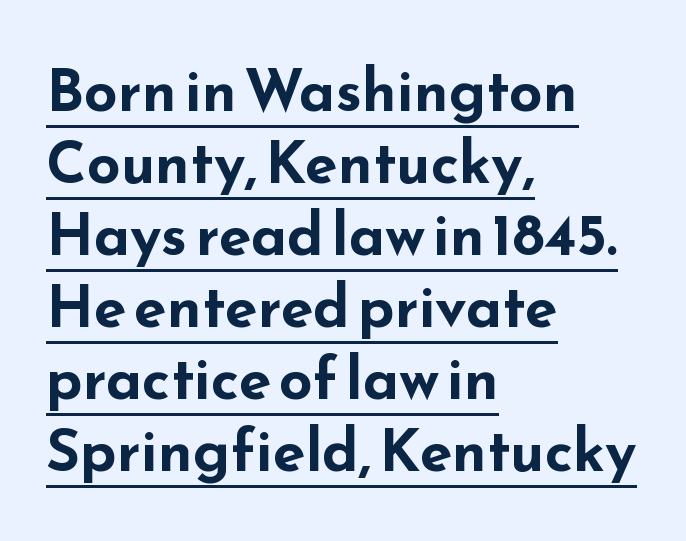
Q: Is the text bold? A: Yes.
Q: Is the text italic (slanted)? A: No, it is upright.
Q: Is the typeface a serif or a sans-serif typeface? A: Sans-serif.
Q: Is the text underlined? A: Yes.
Q: How is the paragraph aligned? A: Left-aligned.
Q: Is the spacing between letters normal or unusually wide? A: Normal.
Q: Width (condensed, normal, or wide)? A: Wide.
Q: Stroke contrast? A: Low.
Q: x-height? A: Small.
Q: Monospaced? A: No.
